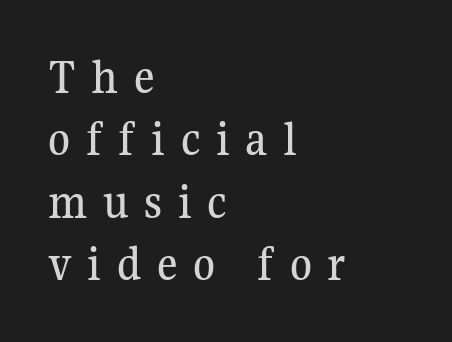
The image shows 50 px serif type, upright; set left-aligned, normal line spacing (1.25x), unusually wide letter spacing (+0.31 em), not underlined; medium stroke contrast and a medium x-height.
